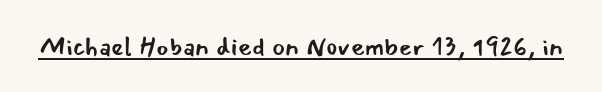
The image shows 27 px text type, upright; set normal letter spacing, underlined.
